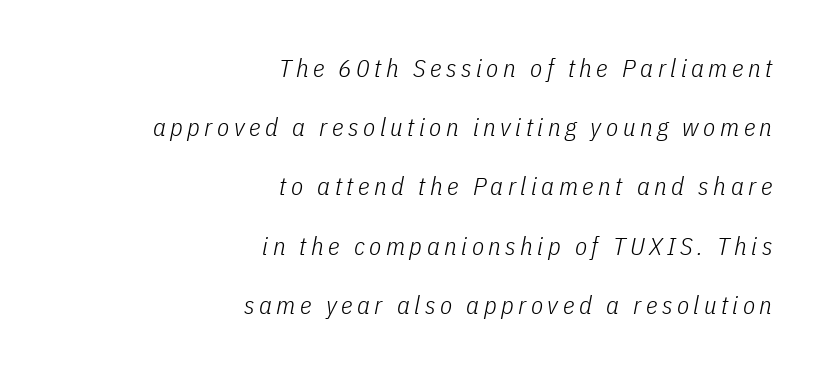
Horizontally, the lines are justified to the trailing edge only. Type without underlining. Each new line begins a long way beneath the previous one. The axis of the letterforms is tilted away from vertical. Bold? No — there's no thickening of the strokes.
